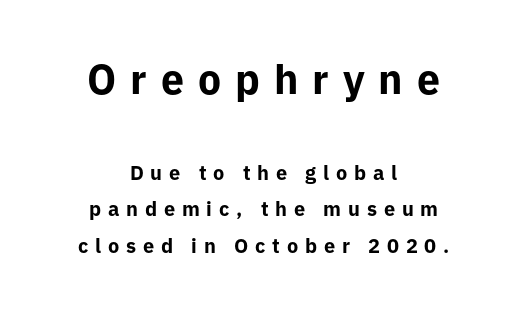
The image shows 41 px bold sans-serif type, upright; set centered, line spacing 1.83x, unusually wide letter spacing (+0.34 em), not underlined; the first (top) block is 2.05x larger; low stroke contrast and a medium x-height.
